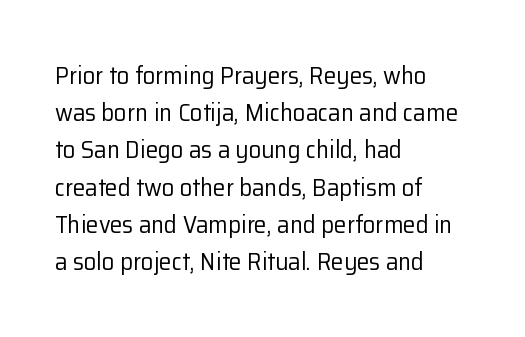
The image shows 25 px text type, upright; set left-aligned, normal line spacing (1.49x), normal letter spacing, not underlined.
